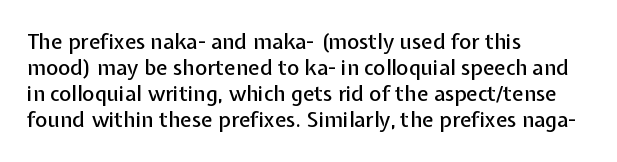
Q: Is the text italic (slanted)? A: No, it is upright.
Q: Is the text underlined? A: No.
Q: How is the paragraph aligned? A: Left-aligned.
Q: Is the spacing between letters normal or unusually wide? A: Normal.
